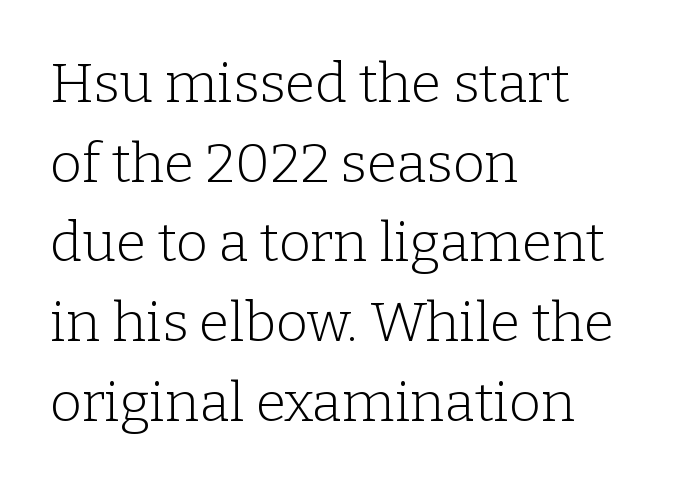
{"serif": "yes", "italic": "no", "bold": "no", "weight": "light", "width": "normal", "stroke_contrast": "low", "x_height": "medium", "monospaced": "no", "underline": "no", "align": "left", "line_spacing": "normal", "line_spacing_ratio": 1.45, "letter_spacing": "normal", "letter_spacing_em": 0.0, "glyph_px": 55}
